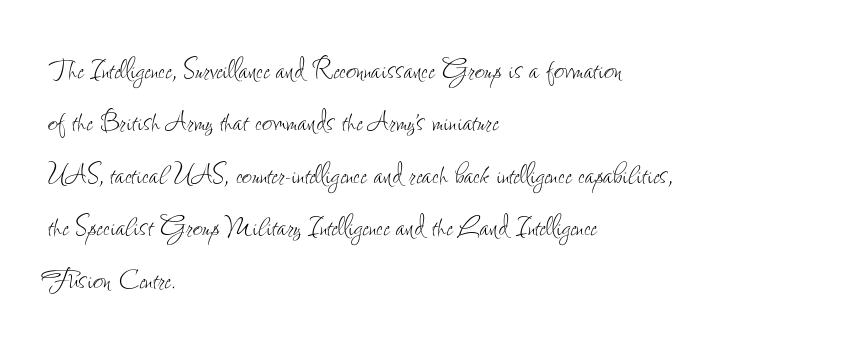
{"bold": "no", "weight": "thin", "width": "condensed", "stroke_contrast": "low", "x_height": "small", "monospaced": "no", "underline": "no", "align": "left", "line_spacing": "normal", "line_spacing_ratio": 1.5, "letter_spacing": "normal", "letter_spacing_em": 0.0, "glyph_px": 35}
